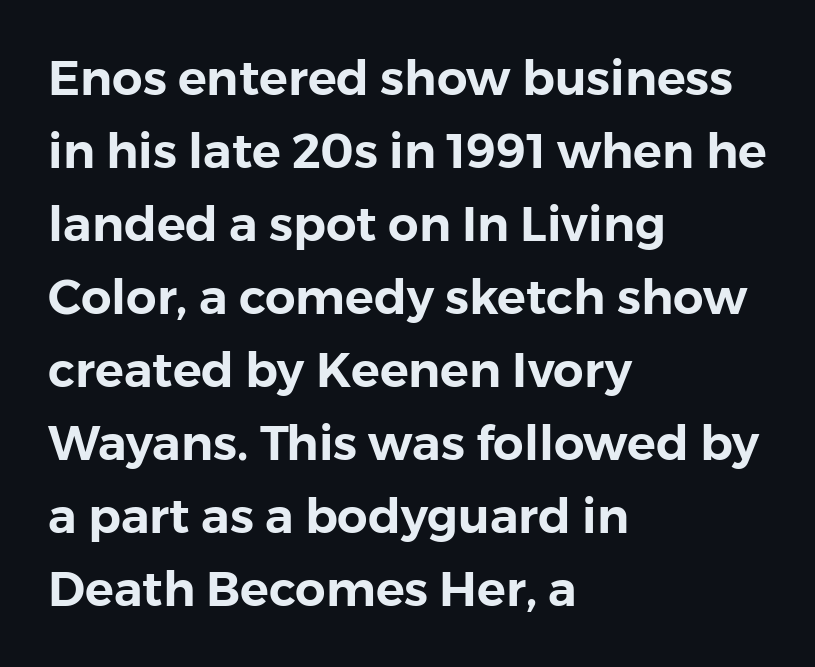
Examine the stroke ends and you'll find no serifs. Descender tails drop into unmarked territory. The letters stand straight up with perfectly vertical stems. Notice how descenders clear the ascenders below comfortably — that's standard leading.
